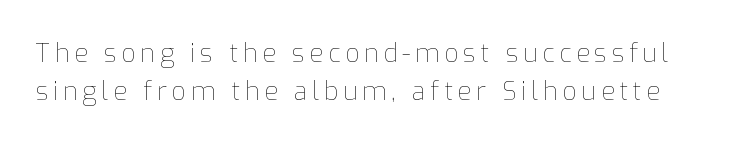
Q: Is the text bold? A: No.
Q: Is the text italic (slanted)? A: No, it is upright.
Q: Is the text underlined? A: No.
Q: Is the spacing between lines tight, normal or loose? A: Normal.
